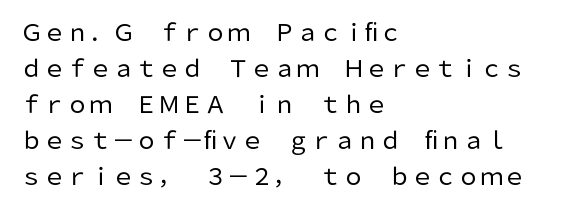
Q: Is the text bold? A: No.
Q: Is the text italic (slanted)? A: No, it is upright.
Q: Is the text underlined? A: No.
Q: How is the paragraph aligned? A: Left-aligned.
Q: Is the spacing between letters normal or unusually wide? A: Normal.
Q: Is the spacing between lines tight, normal or loose? A: Normal.
